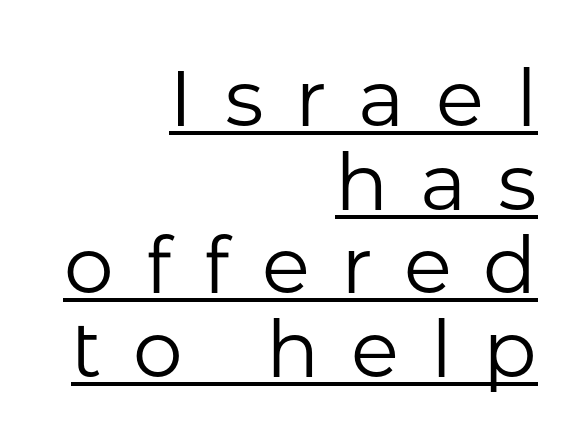
A typesetter would mark this as roman, not italic. Is there an underline? Yes — a line sits under the letters. Here the designer chose a conventional face with non-uniform glyph widths. The line-height multiplier appears low, near solid setting. No heavy texture on the line: the type isn't bold. The passage is arranged like a letterhead date or caption credit — flush right.
